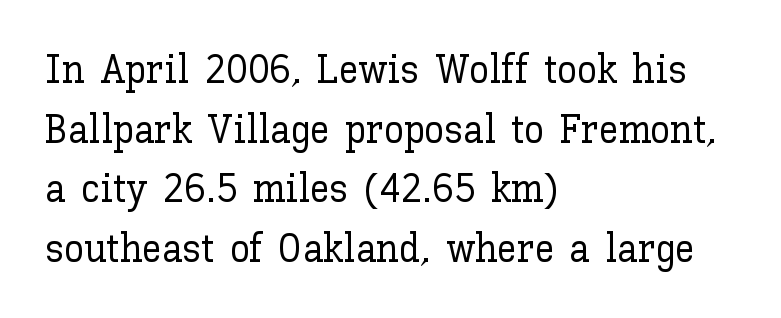
Does extra space separate the letters? No, they use regular spacing. The strip under each line holds only bare page. Looks like regular typesetting: each glyph gets only the width it needs. The space between consecutive lines is moderate.
